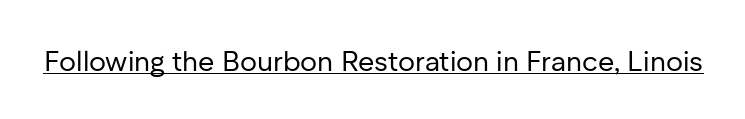
{"serif": "no", "italic": "no", "bold": "no", "weight": "regular", "width": "normal", "stroke_contrast": "low", "x_height": "medium", "monospaced": "no", "underline": "yes", "letter_spacing": "normal", "letter_spacing_em": 0.0, "glyph_px": 28}
